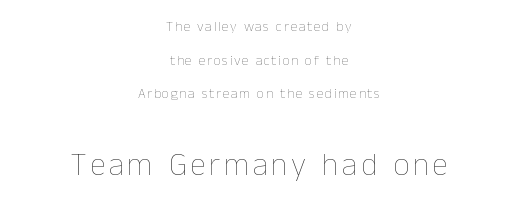
Style check: upright. Bold? No — there's no thickening of the strokes. The paragraph has two soft edges and a firm central axis. Think of a printed novel: that variable character pitch is what you see here. Is there much room between lines? Yes — plenty of vertical air separates them.
